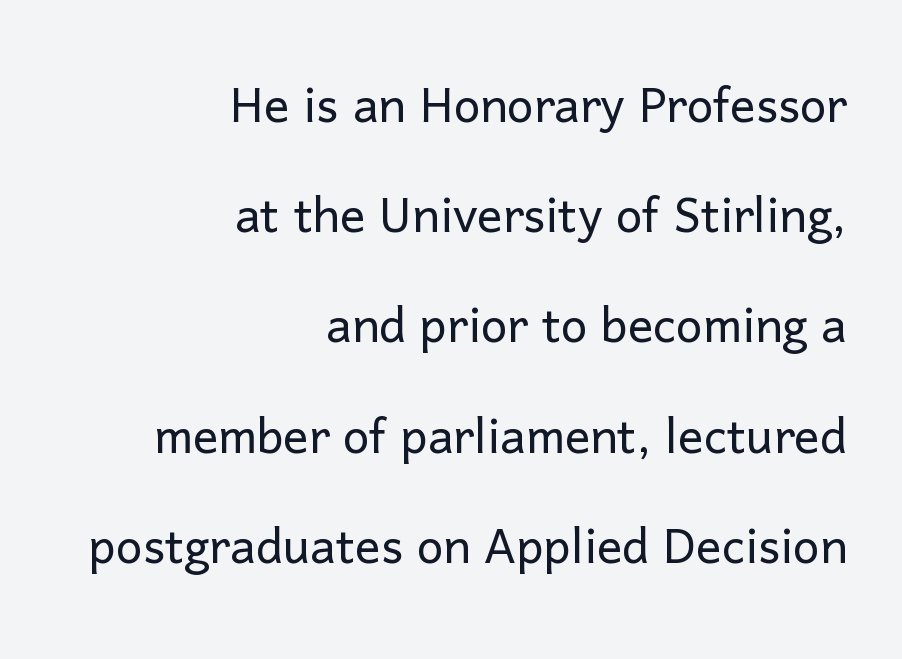
The image shows 63 px light sans-serif type, upright; set right-aligned, line spacing 1.75x, normal letter spacing, not underlined; low stroke contrast and a medium x-height.
